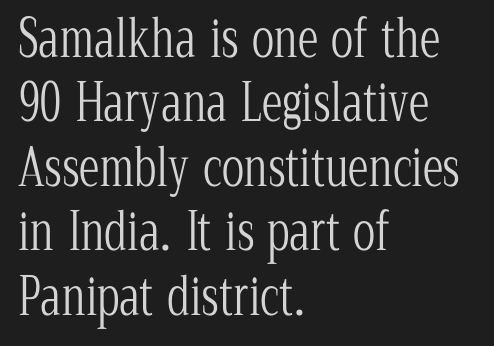
{"serif": "yes", "italic": "no", "bold": "no", "weight": "light", "width": "condensed", "stroke_contrast": "low", "x_height": "medium", "monospaced": "no", "underline": "no", "align": "left", "line_spacing_ratio": 1.24, "letter_spacing": "normal", "letter_spacing_em": 0.0, "glyph_px": 52}
